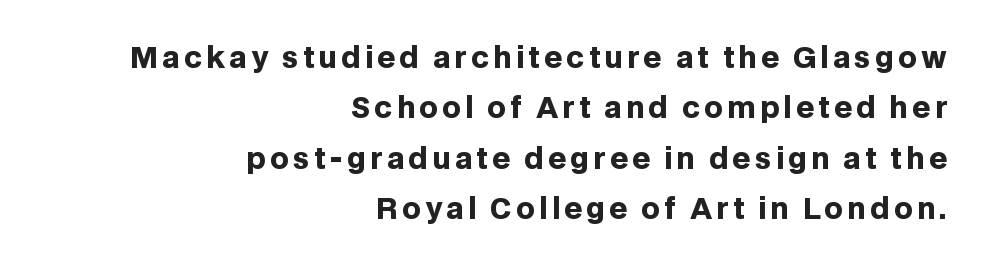
In terms of letterform style, serifs are entirely absent. Right-aligned paragraph, ragged on the left. In terms of weight, the rendering is a true, heavy bold. The face used here is proportionally spaced, like ordinary book or web type. Glance below the letters and you will spot only blank space. This sample uses an upright cut, with every glyph sitting square on the baseline.
